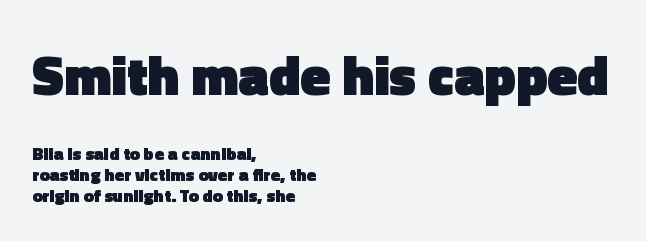
{"serif": "no", "italic": "no", "bold": "yes", "weight": "heavy", "width": "normal", "x_height": "medium", "monospaced": "no", "underline": "no", "align": "left", "line_spacing": "tight", "line_spacing_ratio": 1.15, "letter_spacing": "normal", "letter_spacing_em": 0.0, "larger_block": "first", "size_ratio": 3.06, "glyph_px": 55}
